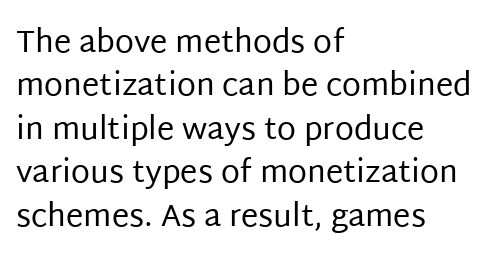
Posture: vertical. The rendering uses natural spacing where letterforms have individual widths. The tracking reads as untouched default to a designer's eye. Notice how the passage keeps a crisp vertical edge on the left only. Vertical stems look standard width or narrower in stroke.
